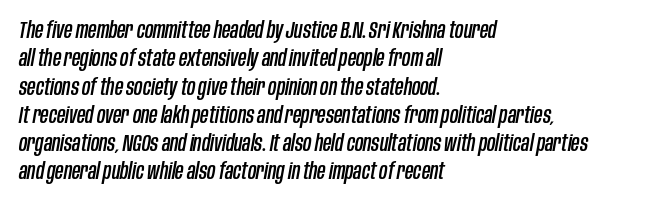
The image shows 23 px text type, italic (leaning right); set left-aligned, line spacing 1.23x, normal letter spacing, not underlined.
